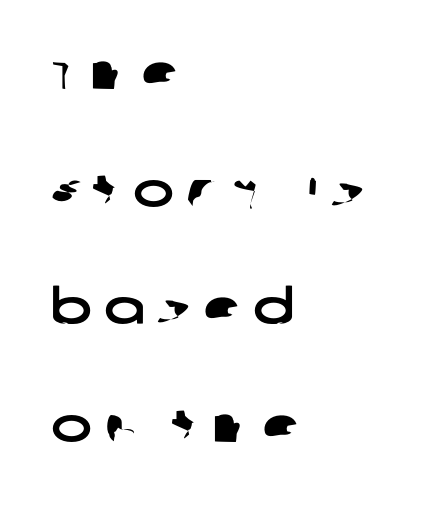
Q: Is the typeface a serif or a sans-serif typeface? A: Sans-serif.
Q: Is the text underlined? A: No.
Q: How is the paragraph aligned? A: Left-aligned.
Q: Is the spacing between letters normal or unusually wide? A: Unusually wide.
Q: Is the spacing between lines tight, normal or loose? A: Loose.
Q: Width (condensed, normal, or wide)? A: Wide.
Q: Stroke contrast? A: Low.
Q: x-height? A: Large.
Q: Monospaced? A: No.
